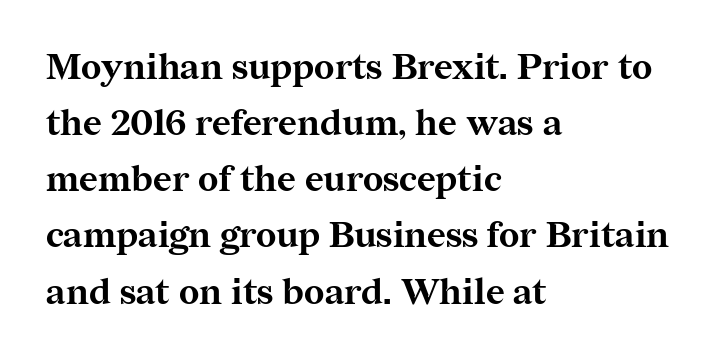
Q: Is the text bold? A: Yes.
Q: Is the text italic (slanted)? A: No, it is upright.
Q: Is the typeface a serif or a sans-serif typeface? A: Serif.
Q: Is the text underlined? A: No.
Q: How is the paragraph aligned? A: Left-aligned.
Q: Is the spacing between letters normal or unusually wide? A: Normal.
Q: Is the spacing between lines tight, normal or loose? A: Normal.
Q: Width (condensed, normal, or wide)? A: Normal.
Q: Stroke contrast? A: Medium.
Q: x-height? A: Medium.
Q: Monospaced? A: No.
